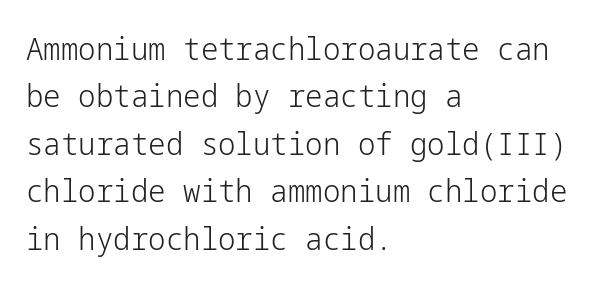
{"serif": "no", "italic": "no", "bold": "no", "weight": "light", "width": "normal", "stroke_contrast": "low", "x_height": "medium", "underline": "no", "align": "left", "line_spacing": "normal", "line_spacing_ratio": 1.53, "letter_spacing": "normal", "letter_spacing_em": 0.0, "glyph_px": 31}
